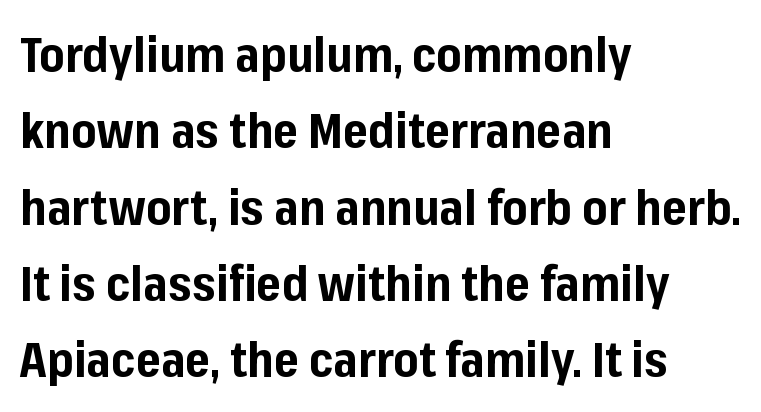
The image shows 48 px bold sans-serif type, upright; set left-aligned, normal line spacing (1.59x), normal letter spacing, not underlined; low stroke contrast and a medium x-height.
